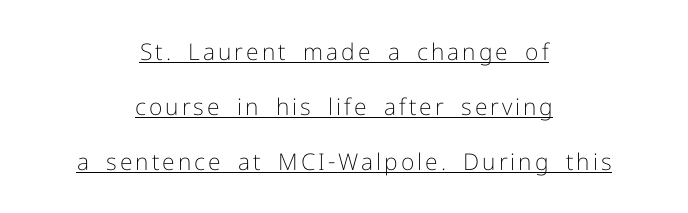
Q: Is the text bold? A: No.
Q: Is the text italic (slanted)? A: No, it is upright.
Q: Is the text underlined? A: Yes.
Q: How is the paragraph aligned? A: Centered.
Q: Is the spacing between lines tight, normal or loose? A: Loose.
